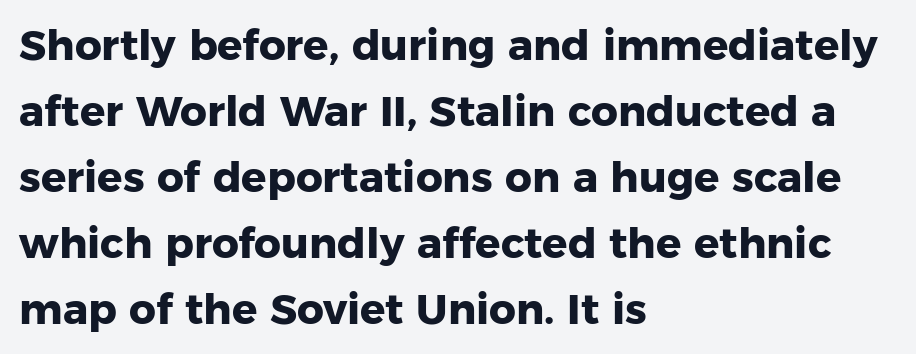
The sample has been set heavy, in full bold. The lettering stays uniformly vertical, giving the passage a roman look. Nope, no serifs anywhere on these letters. You could call the tracking neutral — neither tight nor loose. Each line starts at the same left margin while the right side varies. Is this a fixed-width face? No — the glyphs have proportional, varying widths.
